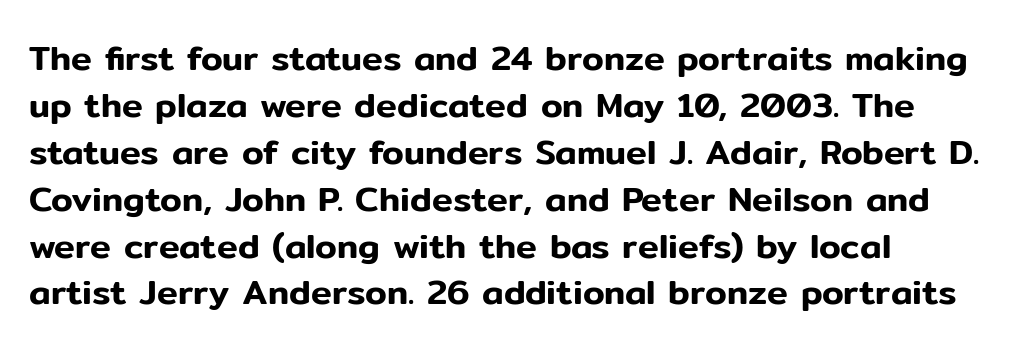
Q: Is the text italic (slanted)? A: No, it is upright.
Q: Is the typeface a serif or a sans-serif typeface? A: Sans-serif.
Q: Is the text underlined? A: No.
Q: Is the spacing between letters normal or unusually wide? A: Normal.
Q: Is the spacing between lines tight, normal or loose? A: Normal.
Q: Width (condensed, normal, or wide)? A: Normal.
Q: Stroke contrast? A: Low.
Q: x-height? A: Medium.
Q: Monospaced? A: No.
